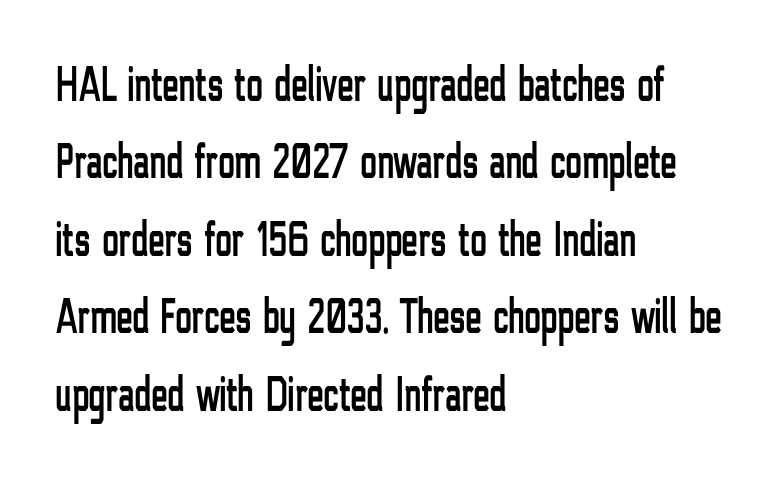
Q: Is the text italic (slanted)? A: No, it is upright.
Q: Is the typeface a serif or a sans-serif typeface? A: Sans-serif.
Q: Is the text underlined? A: No.
Q: How is the paragraph aligned? A: Left-aligned.
Q: Is the spacing between letters normal or unusually wide? A: Normal.
Q: Is the spacing between lines tight, normal or loose? A: Normal.
Q: Width (condensed, normal, or wide)? A: Condensed.
Q: Stroke contrast? A: Low.
Q: x-height? A: Medium.
Q: Monospaced? A: No.
